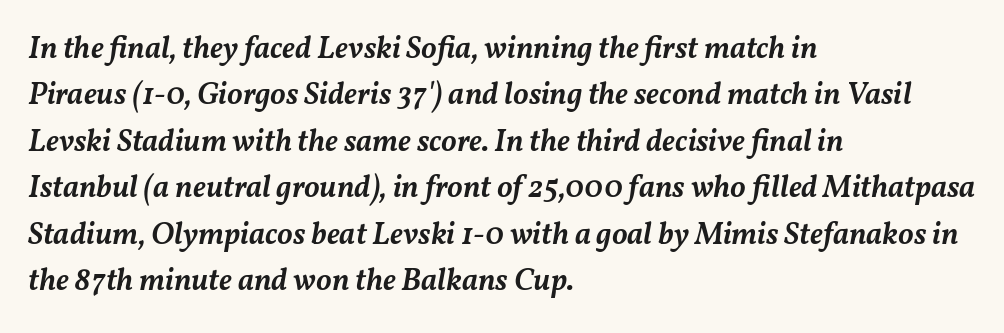
Visually the block forms a straight wall on the left and a jagged coastline on the right. Letter spacing: default. Clear beneath every line of the passage. The face used here is proportionally spaced, like ordinary book or web type. This is moderately heavy type, rendered in semibold.
